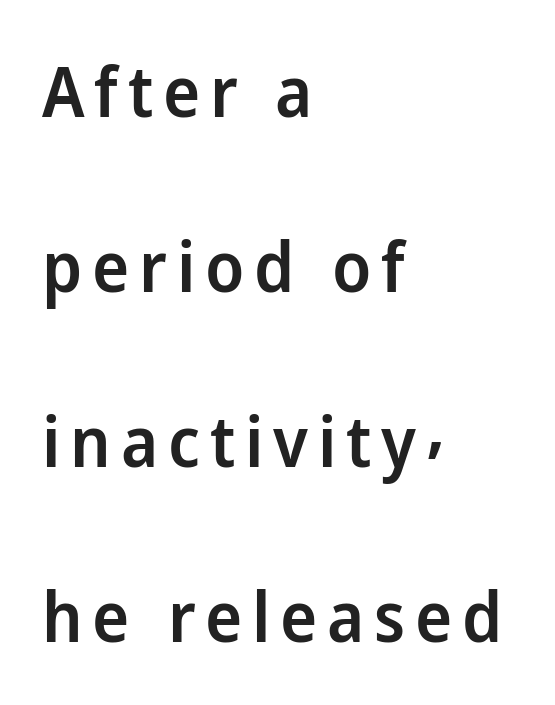
The image shows 70 px semibold sans-serif type, upright; set left-aligned, loose line spacing (2.5x), not underlined; low stroke contrast and a medium x-height.
